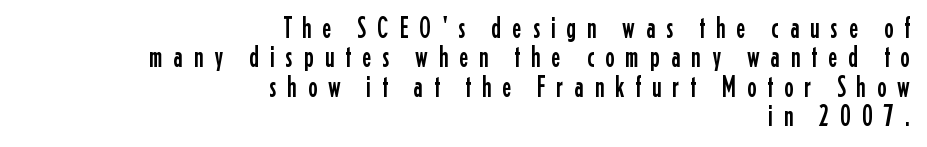
The image shows 29 px condensed sans-serif type, upright; set right-aligned, tight line spacing (1.01x), unusually wide letter spacing (+0.37 em), not underlined; low stroke contrast and a medium x-height.
